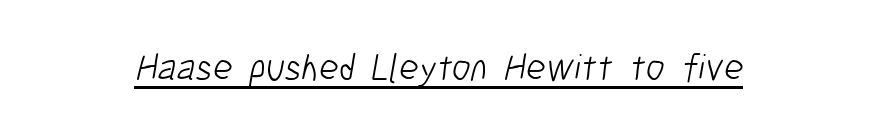
{"serif": "no", "bold": "no", "weight": "light", "width": "condensed", "stroke_contrast": "low", "x_height": "medium", "monospaced": "no", "underline": "yes", "letter_spacing": "normal", "letter_spacing_em": 0.0, "glyph_px": 38}
